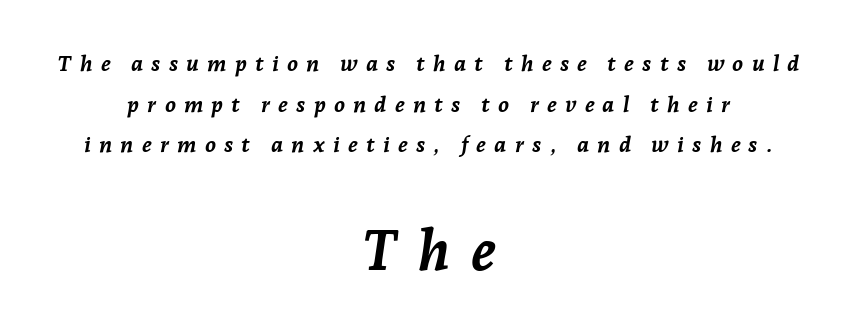
The image shows 56 px semibold type, italic (leaning right); set centered, line spacing 1.85x, unusually wide letter spacing (+0.37 em), not underlined; the second (bottom) block is 2.55x larger; low stroke contrast and a medium x-height.
